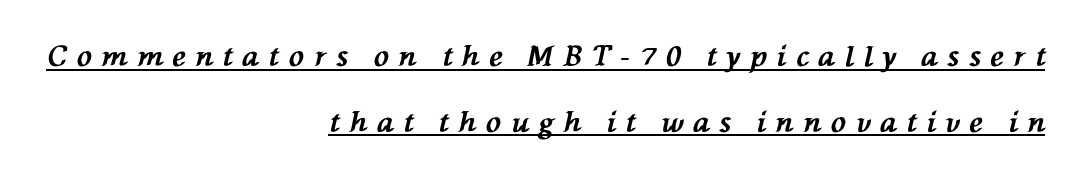
Q: Is the text bold? A: Yes.
Q: Is the text italic (slanted)? A: Yes, it leans left by about 76 degrees.
Q: Is the text underlined? A: Yes.
Q: How is the paragraph aligned? A: Right-aligned.
Q: Is the spacing between letters normal or unusually wide? A: Unusually wide.
Q: Is the spacing between lines tight, normal or loose? A: Loose.
Q: Width (condensed, normal, or wide)? A: Normal.
Q: Stroke contrast? A: Medium.
Q: x-height? A: Medium.
Q: Monospaced? A: No.
